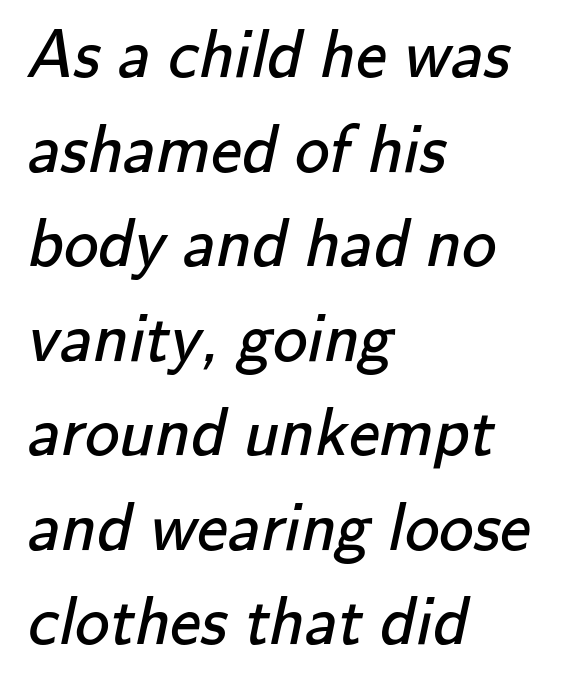
{"serif": "no", "bold": "no", "weight": "regular", "width": "normal", "stroke_contrast": "low", "x_height": "small", "monospaced": "no", "underline": "no", "align": "left", "line_spacing": "normal", "line_spacing_ratio": 1.37, "letter_spacing": "normal", "letter_spacing_em": 0.0, "glyph_px": 69}
